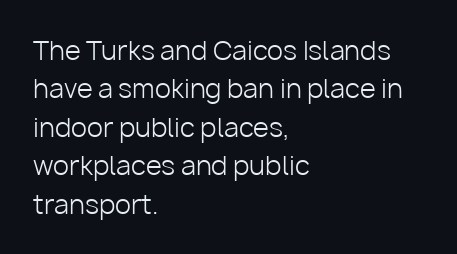
{"italic": "no", "bold": "no", "underline": "no", "align": "left", "line_spacing": "normal", "line_spacing_ratio": 1.48, "letter_spacing": "normal", "letter_spacing_em": 0.0, "glyph_px": 26}
